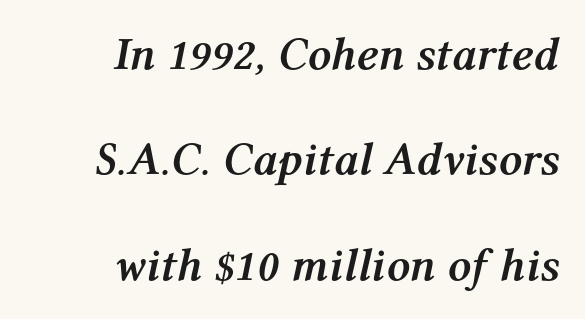
{"italic": "yes", "lean": "right", "slant_degrees": 12, "bold": "yes", "weight": "semibold", "width": "normal", "stroke_contrast": "medium", "x_height": "medium", "monospaced": "no", "underline": "no", "align": "right", "line_spacing": "loose", "line_spacing_ratio": 2.29, "letter_spacing": "normal", "letter_spacing_em": 0.0, "glyph_px": 46}
